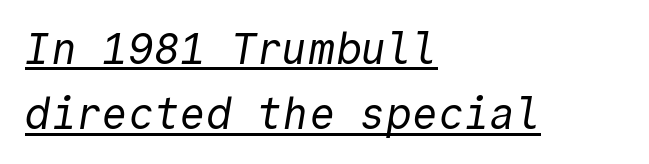
Q: Is the text bold? A: No.
Q: Is the typeface a serif or a sans-serif typeface? A: Sans-serif.
Q: Is the text underlined? A: Yes.
Q: How is the paragraph aligned? A: Left-aligned.
Q: Is the spacing between letters normal or unusually wide? A: Normal.
Q: Is the spacing between lines tight, normal or loose? A: Normal.
Q: Width (condensed, normal, or wide)? A: Normal.
Q: x-height? A: Medium.
Q: Monospaced? A: Yes.
